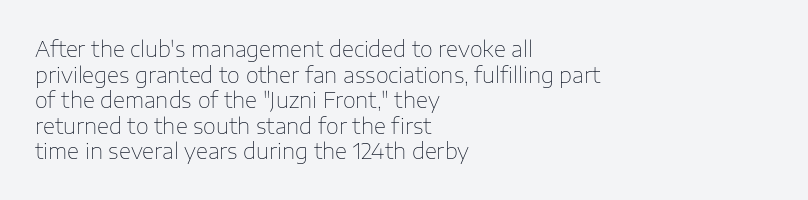
Q: Is the text bold? A: No.
Q: Is the text italic (slanted)? A: No, it is upright.
Q: Is the text underlined? A: No.
Q: How is the paragraph aligned? A: Left-aligned.
Q: Is the spacing between letters normal or unusually wide? A: Normal.
